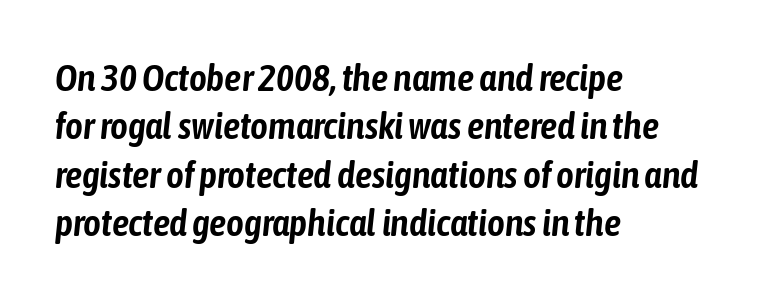
The image shows 38 px condensed type, italic (leaning right); set left-aligned, normal line spacing (1.27x), normal letter spacing, not underlined; low stroke contrast and a medium x-height.
